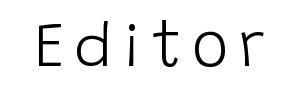
Q: Is the text bold? A: No.
Q: Is the text italic (slanted)? A: No, it is upright.
Q: Is the typeface a serif or a sans-serif typeface? A: Sans-serif.
Q: Is the text underlined? A: No.
Q: Width (condensed, normal, or wide)? A: Normal.
Q: Stroke contrast? A: Low.
Q: x-height? A: Large.
Q: Monospaced? A: No.
